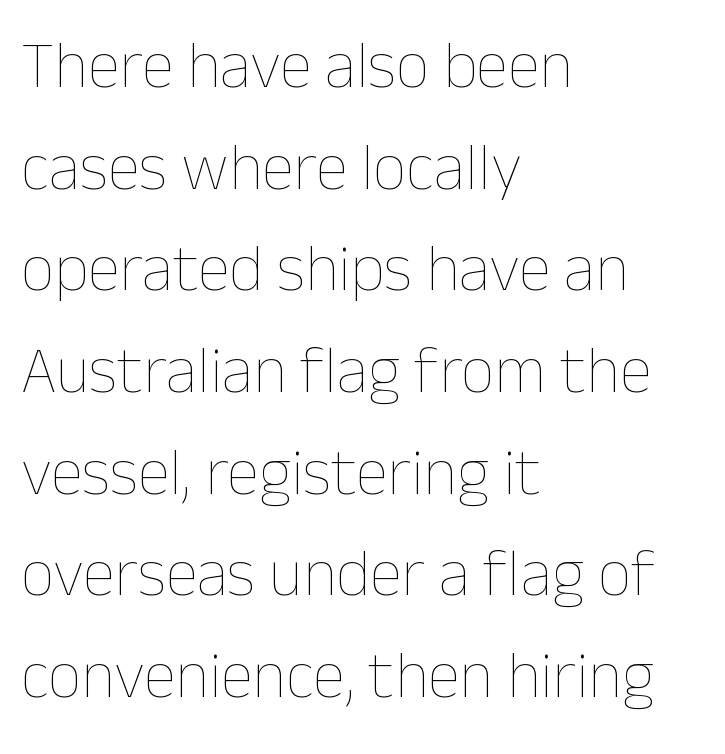
The image shows 66 px thin type, upright; set left-aligned, normal line spacing (1.54x), normal letter spacing, not underlined; low stroke contrast and a medium x-height.
